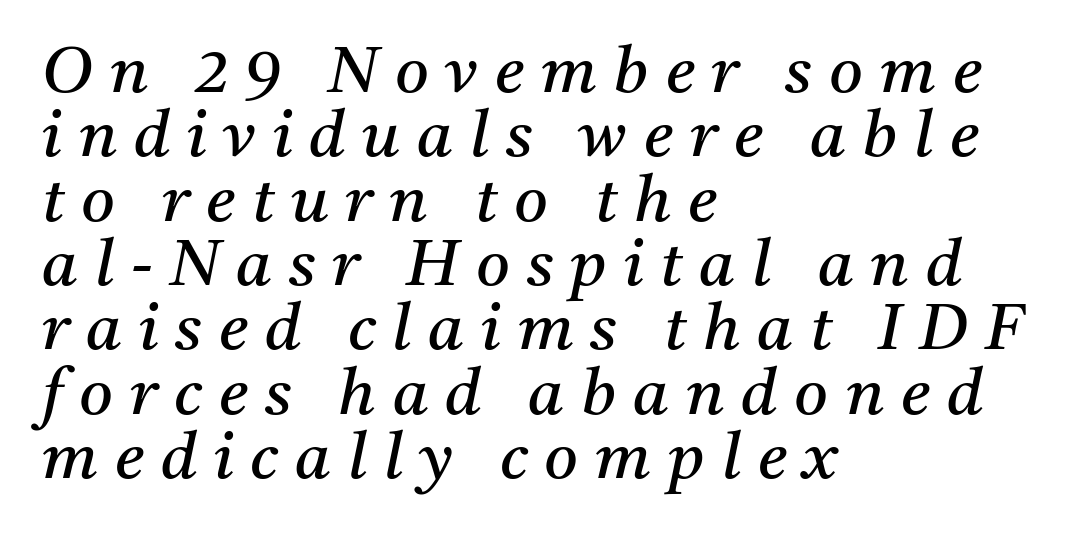
On a weight scale, this lands at 450 or below. Compared with typical body copy, the letter spacing here is much looser. The typesetter chose a ragged-right arrangement here. Notice how descenders almost collide with the ascenders below — that's tight leading. Serif or sans? Serif — the stroke terminals have little feet.
